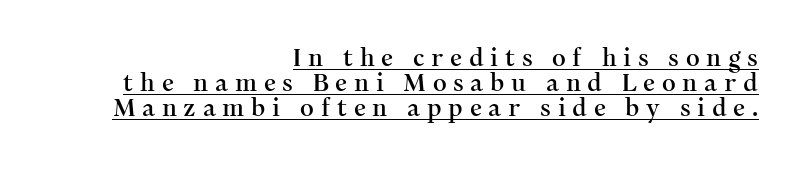
Q: Is the text italic (slanted)? A: No, it is upright.
Q: Is the text underlined? A: Yes.
Q: How is the paragraph aligned? A: Right-aligned.
Q: Is the spacing between letters normal or unusually wide? A: Unusually wide.
Q: Is the spacing between lines tight, normal or loose? A: Tight.
